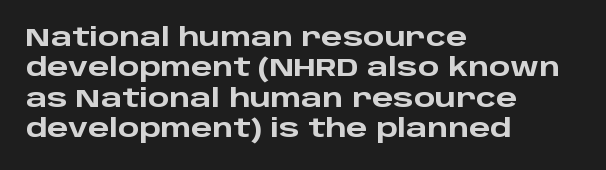
Each line starts at the same left margin while the right side varies. Words appear dense and cohesive because spacing is normal. What weight is shown? A full bold with thick strokes. Nope, not italic — everything's standing straight.
